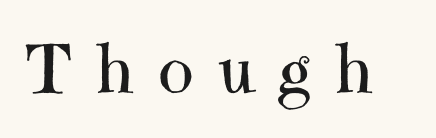
Q: Is the text bold? A: No.
Q: Is the text italic (slanted)? A: No, it is upright.
Q: Is the typeface a serif or a sans-serif typeface? A: Serif.
Q: Is the text underlined? A: No.
Q: Is the spacing between letters normal or unusually wide? A: Unusually wide.
Q: Width (condensed, normal, or wide)? A: Normal.
Q: Stroke contrast? A: High.
Q: x-height? A: Medium.
Q: Monospaced? A: No.
